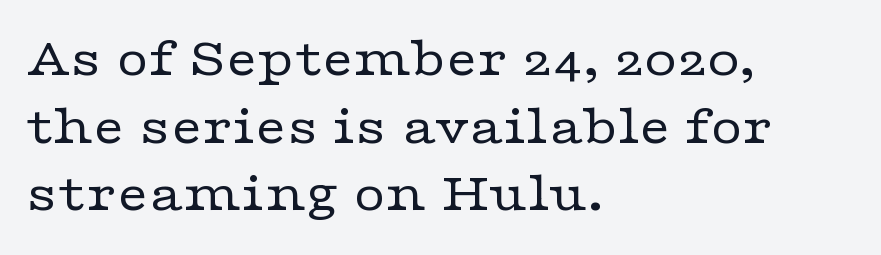
The paragraph has a hard left edge and a soft right edge. Characters remain perfectly vertical along every line. Compared with a typical body face, this is equally light or lighter still. Here the designer chose a conventional face with non-uniform glyph widths.
